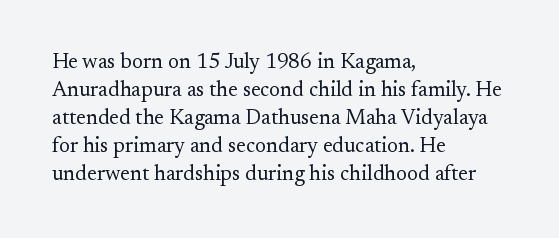
The image shows 21 px text type, upright; set left-aligned, normal line spacing (1.33x), normal letter spacing, not underlined.
